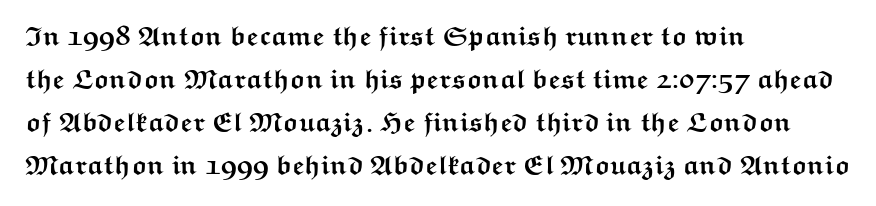
Q: Is the text bold? A: Yes.
Q: Is the text italic (slanted)? A: No, it is upright.
Q: Is the text underlined? A: No.
Q: How is the paragraph aligned? A: Left-aligned.
Q: Is the spacing between letters normal or unusually wide? A: Normal.
Q: Is the spacing between lines tight, normal or loose? A: Normal.
